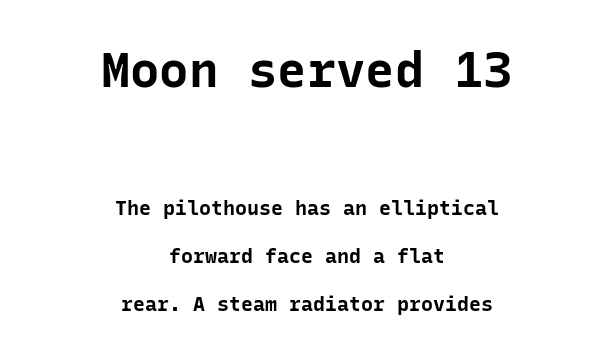
The line-height multiplier appears high, well above default. The passage shown begins with its larger block and ends with its smaller one. The horizontal fit of the characters is conventional and even. Are there feet on the stems? There aren't — it's a sans.
